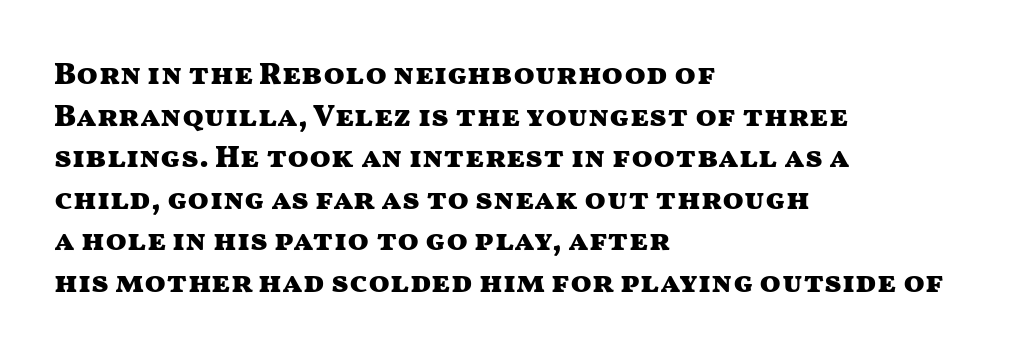
Q: Is the text bold? A: Yes.
Q: Is the text italic (slanted)? A: No, it is upright.
Q: Is the typeface a serif or a sans-serif typeface? A: Sans-serif.
Q: Is the text underlined? A: No.
Q: How is the paragraph aligned? A: Left-aligned.
Q: Is the spacing between letters normal or unusually wide? A: Normal.
Q: Is the spacing between lines tight, normal or loose? A: Normal.
Q: Width (condensed, normal, or wide)? A: Wide.
Q: Stroke contrast? A: Medium.
Q: x-height? A: Medium.
Q: Monospaced? A: No.
